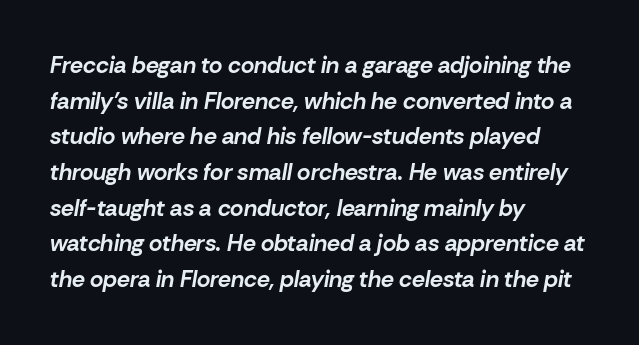
Strokes here are thick enough to call this a true bold. A clean baseline with only descenders dipping below it. Slanted lettering throughout. Regular leading.
